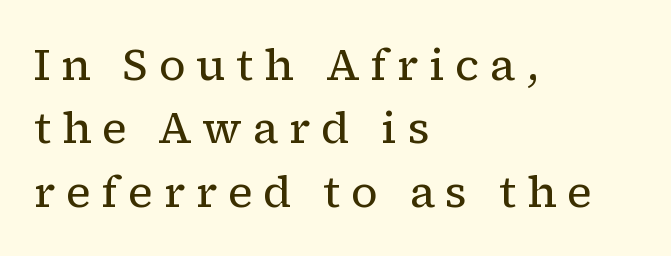
Loose tracking; the words dissolve into strings of separated letters. Leftover space on each line is placed entirely after the last word. Look at the bottom of the vertical strokes: they flare into serifs here. On a weight scale, this lands at 450 or below. A bare baseline throughout the passage. A typesetter would mark this as roman, not italic.
